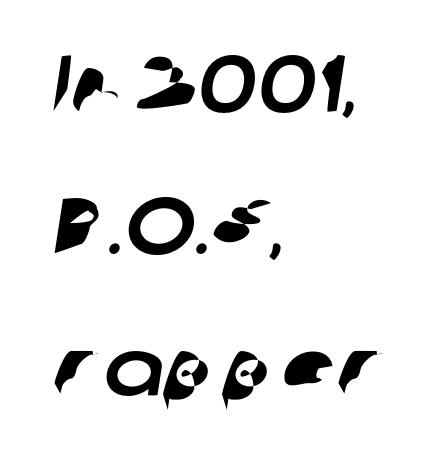
Descender tails drop into unmarked territory. This is sans-serif lettering, the kind often seen on screens and signage. Is this a fixed-width face? No — the glyphs have proportional, varying widths. Letter spacing: default. Horizontal alignment here is leftward, the default for most running prose.
